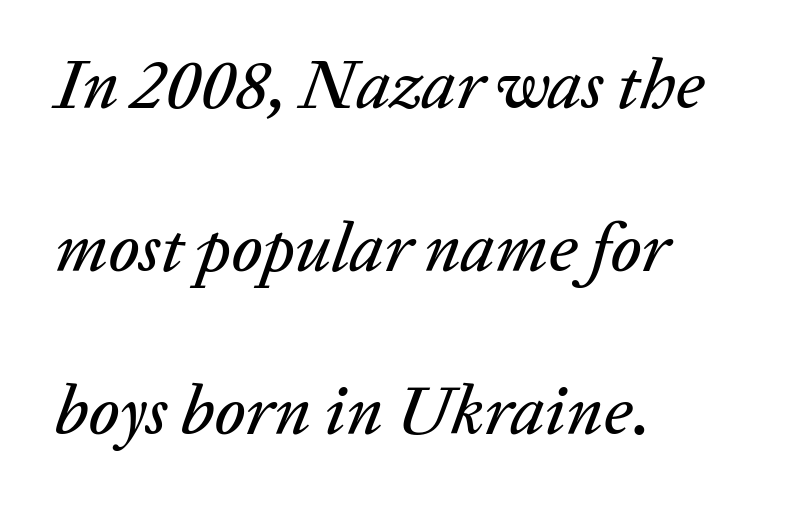
The image shows 69 px text type, italic (leaning right); set left-aligned, loose line spacing (2.36x), normal letter spacing, not underlined; low stroke contrast and a medium x-height.
